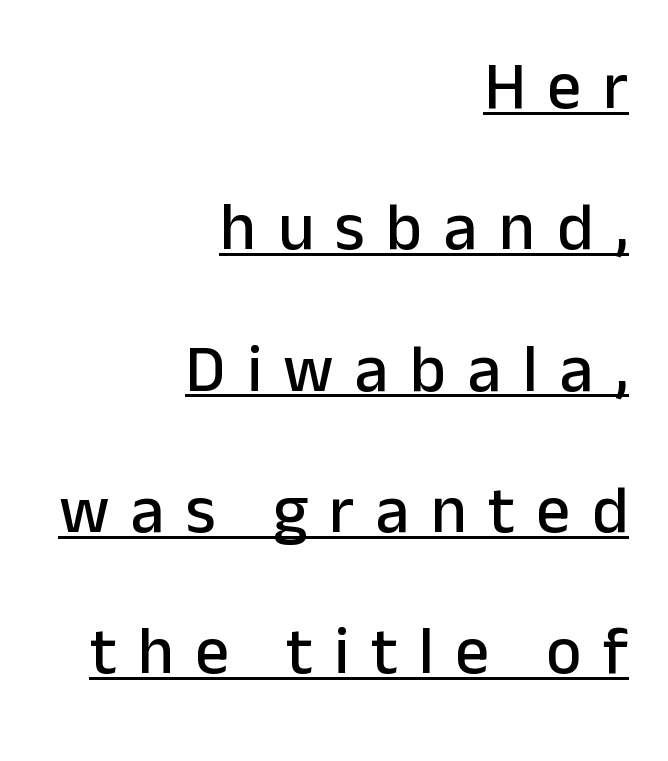
Every stem runs plumb, perpendicular to the baseline. A great deal of white space separates one row of letters from the next. The gaps between neighbouring characters are conspicuously large. Descenders here cross a horizontal rule under the line. The passage is arranged like a letterhead date or caption credit — flush right. Serif or sans? Sans — the stroke terminals are bare.
